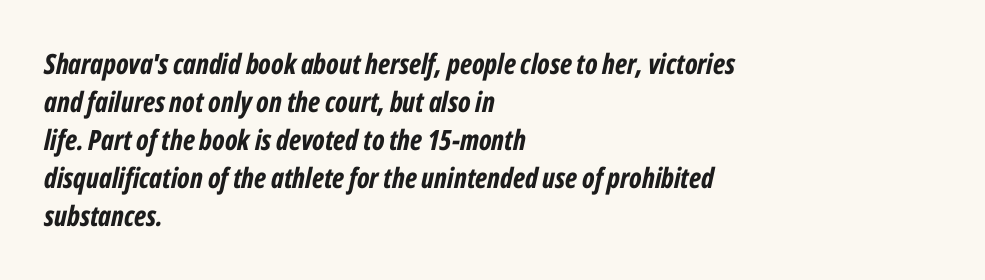
The image shows 28 px bold, condensed type, italic (leaning right); set left-aligned, normal line spacing (1.36x), normal letter spacing, not underlined; low stroke contrast and a medium x-height.
